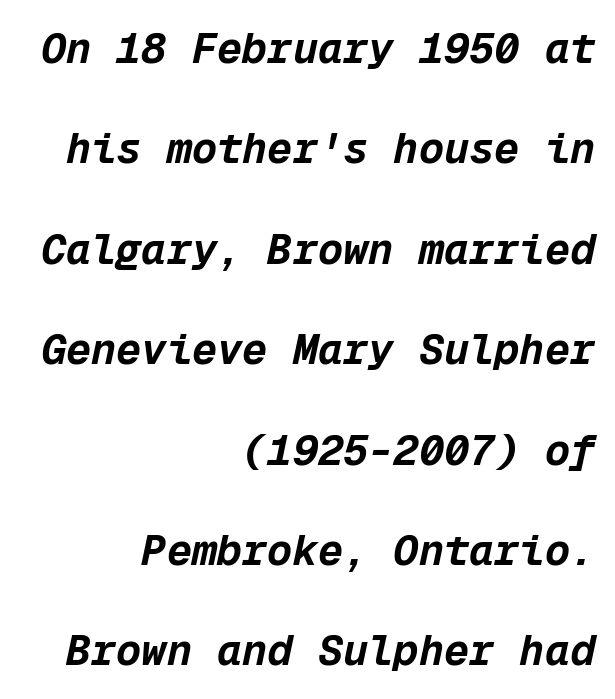
{"italic": "yes", "lean": "right", "slant_degrees": 12, "bold": "yes", "weight": "bold", "width": "normal", "stroke_contrast": "low", "x_height": "medium", "monospaced": "yes", "underline": "no", "align": "right", "line_spacing": "loose", "line_spacing_ratio": 2.39, "letter_spacing": "normal", "letter_spacing_em": 0.0, "glyph_px": 42}
